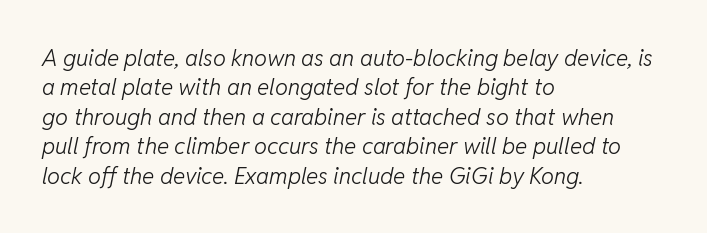
Q: Is the text bold? A: No.
Q: Is the text italic (slanted)? A: Yes, it leans right by about 11 degrees.
Q: Is the text underlined? A: No.
Q: How is the paragraph aligned? A: Left-aligned.
Q: Is the spacing between letters normal or unusually wide? A: Normal.
Q: Is the spacing between lines tight, normal or loose? A: Normal.
